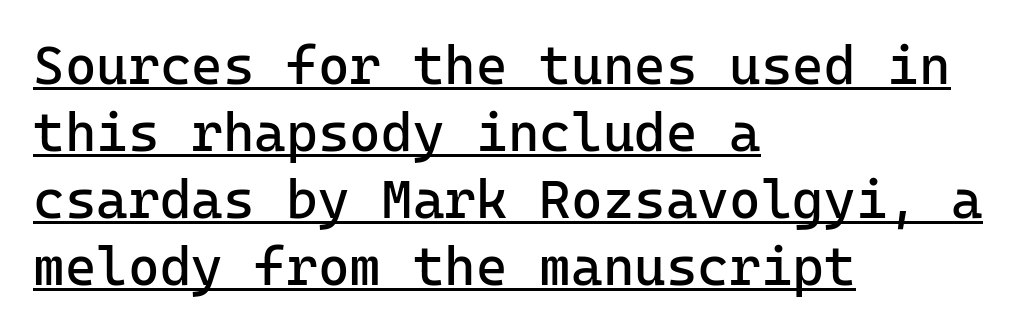
Q: Is the text bold? A: No.
Q: Is the text italic (slanted)? A: No, it is upright.
Q: Is the typeface a serif or a sans-serif typeface? A: Sans-serif.
Q: Is the text underlined? A: Yes.
Q: How is the paragraph aligned? A: Left-aligned.
Q: Is the spacing between letters normal or unusually wide? A: Normal.
Q: Width (condensed, normal, or wide)? A: Normal.
Q: Stroke contrast? A: Low.
Q: x-height? A: Medium.
Q: Monospaced? A: Yes.
